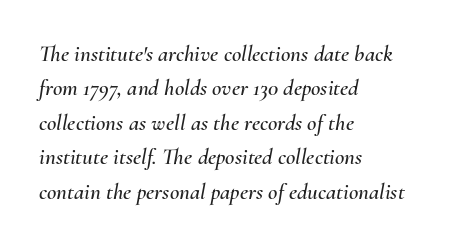
Q: Is the text italic (slanted)? A: Yes, it leans right by about 10 degrees.
Q: Is the text underlined? A: No.
Q: How is the paragraph aligned? A: Left-aligned.
Q: Is the spacing between letters normal or unusually wide? A: Normal.
Q: Is the spacing between lines tight, normal or loose? A: Normal.
